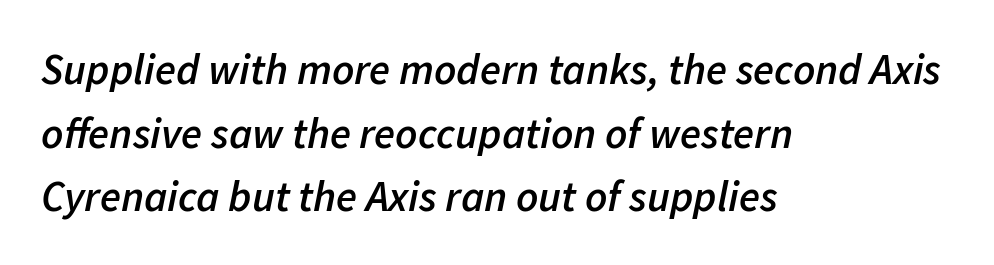
{"italic": "yes", "lean": "right", "slant_degrees": 11, "bold": "semi", "weight": "semibold", "width": "normal", "stroke_contrast": "low", "x_height": "medium", "monospaced": "no", "underline": "no", "align": "left", "line_spacing": "normal", "line_spacing_ratio": 1.48, "letter_spacing": "normal", "letter_spacing_em": 0.0, "glyph_px": 43}
